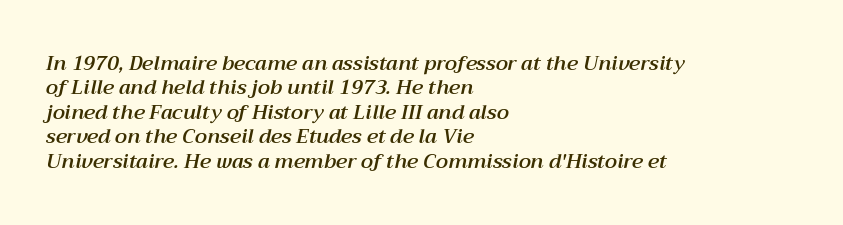
The image shows 20 px text type, italic (leaning right); set left-aligned, line spacing 1.22x, normal letter spacing, not underlined.
